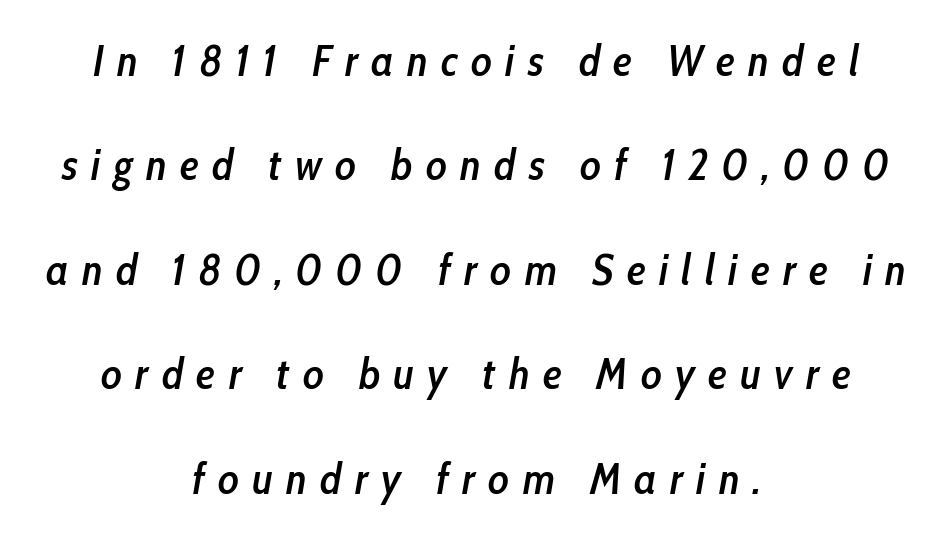
Q: Is the text bold? A: Semi-bold.
Q: Is the text italic (slanted)? A: Yes, it leans right by about 10 degrees.
Q: Is the text underlined? A: No.
Q: How is the paragraph aligned? A: Centered.
Q: Is the spacing between letters normal or unusually wide? A: Unusually wide.
Q: Is the spacing between lines tight, normal or loose? A: Loose.
Q: Width (condensed, normal, or wide)? A: Condensed.
Q: Stroke contrast? A: Low.
Q: x-height? A: Medium.
Q: Monospaced? A: No.
